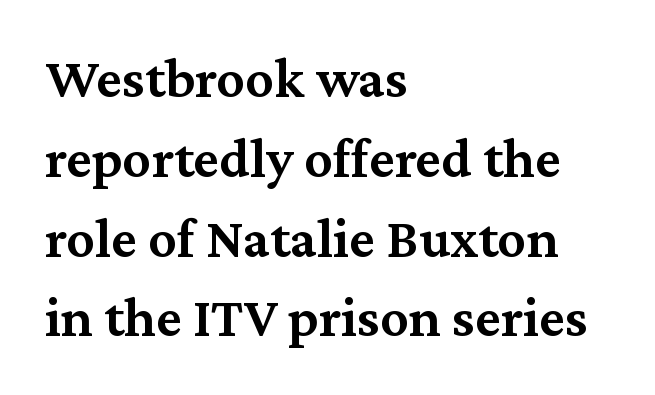
Anything drawn beneath the words? Only blank space. Ordinary non-slanted type is in use. Yep, those are serifs on the letters. The line texture is even and compact thanks to regular tracking. Moderately thickened strokes mark this as semibold type. If you measured baseline to baseline, you'd find a middling distance.
